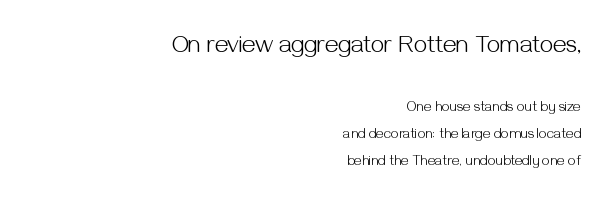
Q: Is the text bold? A: No.
Q: Is the text italic (slanted)? A: No, it is upright.
Q: Is the text underlined? A: No.
Q: How is the paragraph aligned? A: Right-aligned.
Q: Is the spacing between letters normal or unusually wide? A: Normal.
Q: Is the spacing between lines tight, normal or loose? A: Loose.
Q: Which block of text is set in a larger size, the first (top) or the second (bottom)? A: The first (top) one.
